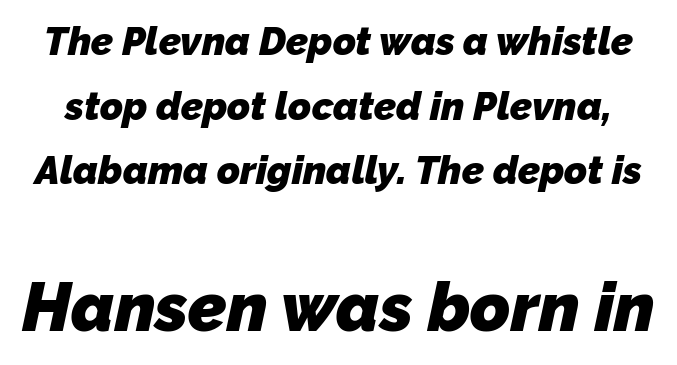
{"serif": "no", "bold": "yes", "weight": "heavy", "width": "normal", "stroke_contrast": "low", "x_height": "medium", "monospaced": "no", "underline": "no", "line_spacing": "normal", "line_spacing_ratio": 1.66, "letter_spacing": "normal", "letter_spacing_em": 0.0, "larger_block": "second", "size_ratio": 1.74, "glyph_px": 68}
